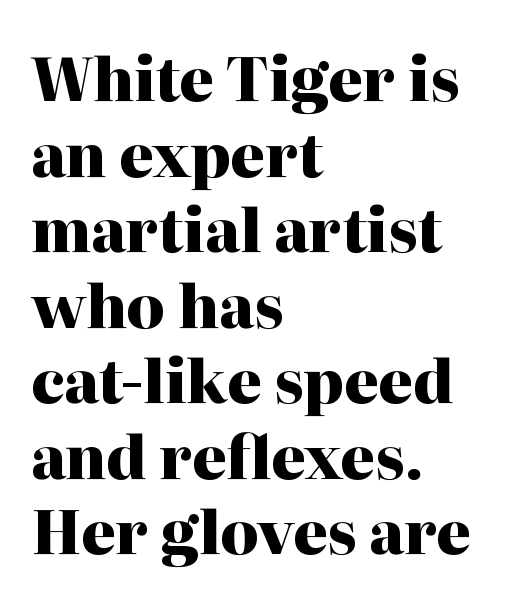
Q: Is the text bold? A: Yes.
Q: Is the text italic (slanted)? A: No, it is upright.
Q: Is the typeface a serif or a sans-serif typeface? A: Serif.
Q: Is the text underlined? A: No.
Q: How is the paragraph aligned? A: Left-aligned.
Q: Is the spacing between letters normal or unusually wide? A: Normal.
Q: Is the spacing between lines tight, normal or loose? A: Normal.
Q: Width (condensed, normal, or wide)? A: Normal.
Q: Stroke contrast? A: High.
Q: x-height? A: Medium.
Q: Monospaced? A: No.
